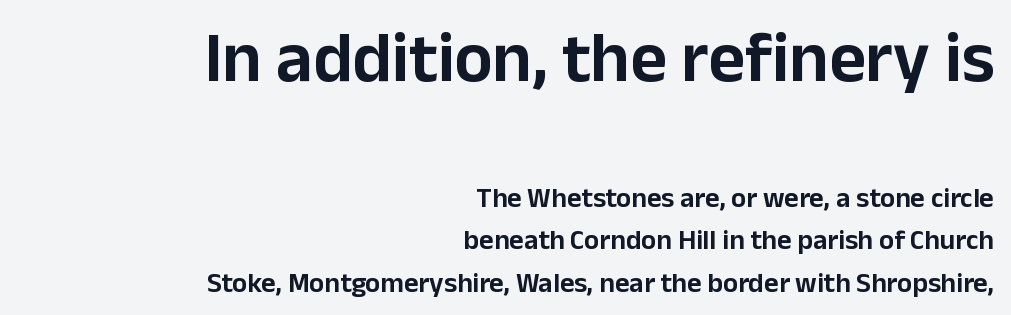
{"serif": "no", "italic": "no", "width": "normal", "stroke_contrast": "low", "x_height": "medium", "monospaced": "no", "underline": "no", "align": "right", "line_spacing": "normal", "line_spacing_ratio": 1.51, "letter_spacing": "normal", "letter_spacing_em": 0.0, "larger_block": "first", "size_ratio": 2.54, "glyph_px": 71}
